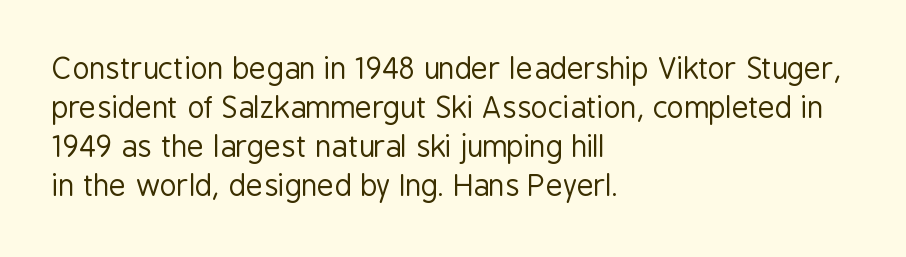
Q: Is the text bold? A: No.
Q: Is the text italic (slanted)? A: No, it is upright.
Q: Is the typeface a serif or a sans-serif typeface? A: Sans-serif.
Q: Is the text underlined? A: No.
Q: How is the paragraph aligned? A: Left-aligned.
Q: Is the spacing between letters normal or unusually wide? A: Normal.
Q: Is the spacing between lines tight, normal or loose? A: Normal.
Q: Width (condensed, normal, or wide)? A: Condensed.
Q: Stroke contrast? A: Low.
Q: x-height? A: Medium.
Q: Monospaced? A: No.
